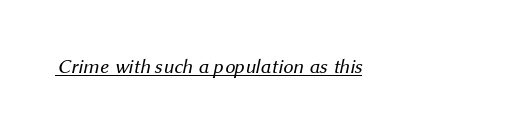
{"bold": "no", "underline": "yes", "align": "left", "letter_spacing": "normal", "letter_spacing_em": 0.0, "glyph_px": 20}
